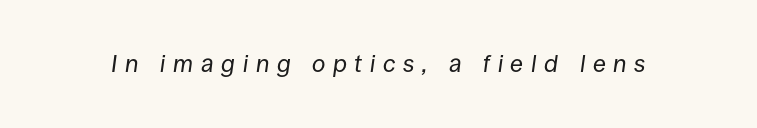
The image shows 24 px text type, italic (leaning right); set unusually wide letter spacing (+0.32 em), not underlined.
